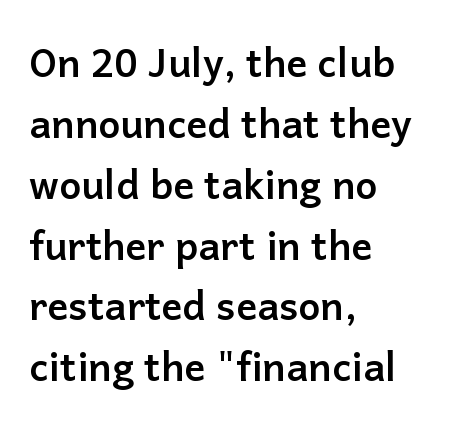
Bare-footed words on every line. The font is running at its bold setting. Typographically, this falls in the sans-serif category. The rendering uses a moderate line-height, typical for paragraphs. Line beginnings align vertically; line endings do not. Quick note: not italic, upright.
